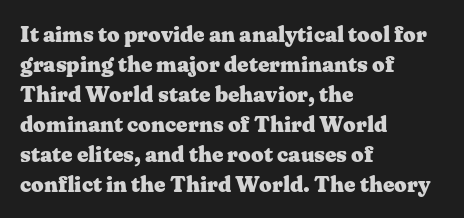
{"italic": "no", "bold": "yes", "underline": "no", "align": "left", "line_spacing": "normal", "line_spacing_ratio": 1.36, "letter_spacing": "normal", "letter_spacing_em": 0.0, "glyph_px": 22}
